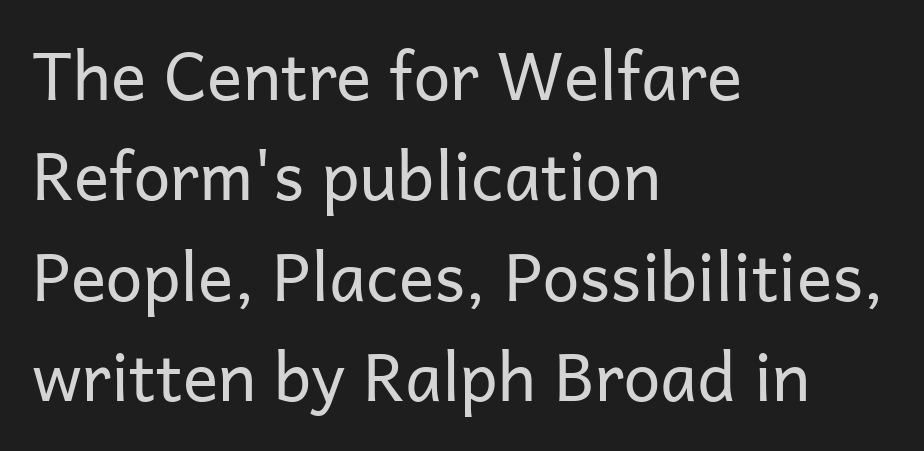
Q: Is the text bold? A: No.
Q: Is the text italic (slanted)? A: No, it is upright.
Q: Is the typeface a serif or a sans-serif typeface? A: Sans-serif.
Q: Is the text underlined? A: No.
Q: How is the paragraph aligned? A: Left-aligned.
Q: Is the spacing between letters normal or unusually wide? A: Normal.
Q: Is the spacing between lines tight, normal or loose? A: Normal.
Q: Width (condensed, normal, or wide)? A: Normal.
Q: Stroke contrast? A: Low.
Q: x-height? A: Medium.
Q: Monospaced? A: No.
